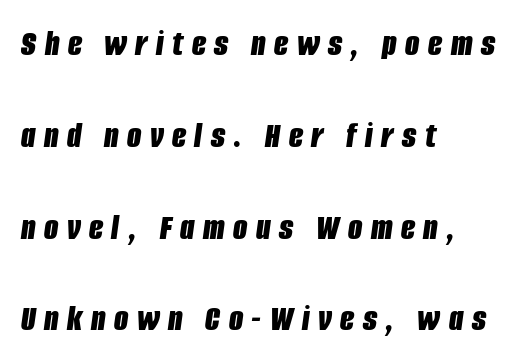
The image shows 37 px bold, condensed type, italic (leaning right); set left-aligned, loose line spacing (2.48x), unusually wide letter spacing (+0.23 em), not underlined; low stroke contrast and a large x-height.
